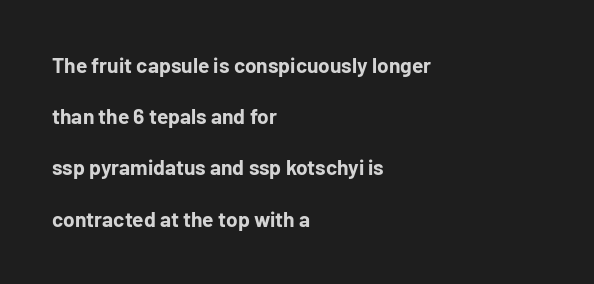
Q: Is the text bold? A: Yes.
Q: Is the text italic (slanted)? A: No, it is upright.
Q: Is the text underlined? A: No.
Q: How is the paragraph aligned? A: Left-aligned.
Q: Is the spacing between letters normal or unusually wide? A: Normal.
Q: Is the spacing between lines tight, normal or loose? A: Loose.
